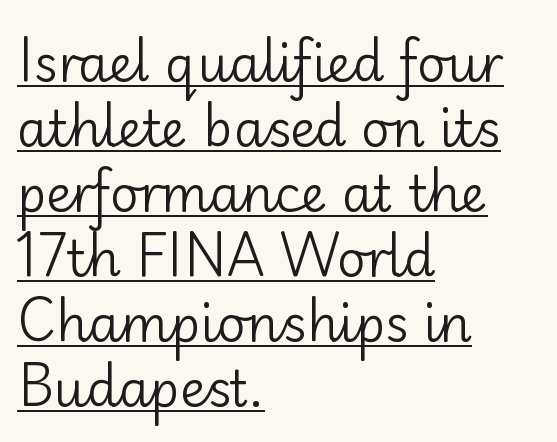
{"serif": "no", "italic": "no", "bold": "no", "weight": "regular", "width": "normal", "stroke_contrast": "low", "x_height": "small", "monospaced": "no", "underline": "yes", "align": "left", "line_spacing": "normal", "line_spacing_ratio": 1.3, "letter_spacing": "normal", "letter_spacing_em": 0.0, "glyph_px": 50}
